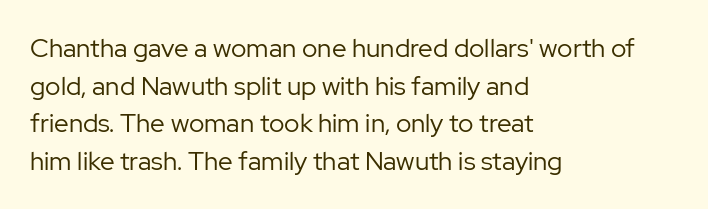
{"italic": "no", "bold": "no", "underline": "no", "align": "left", "line_spacing": "normal", "line_spacing_ratio": 1.45, "letter_spacing": "normal", "letter_spacing_em": 0.0, "glyph_px": 26}
